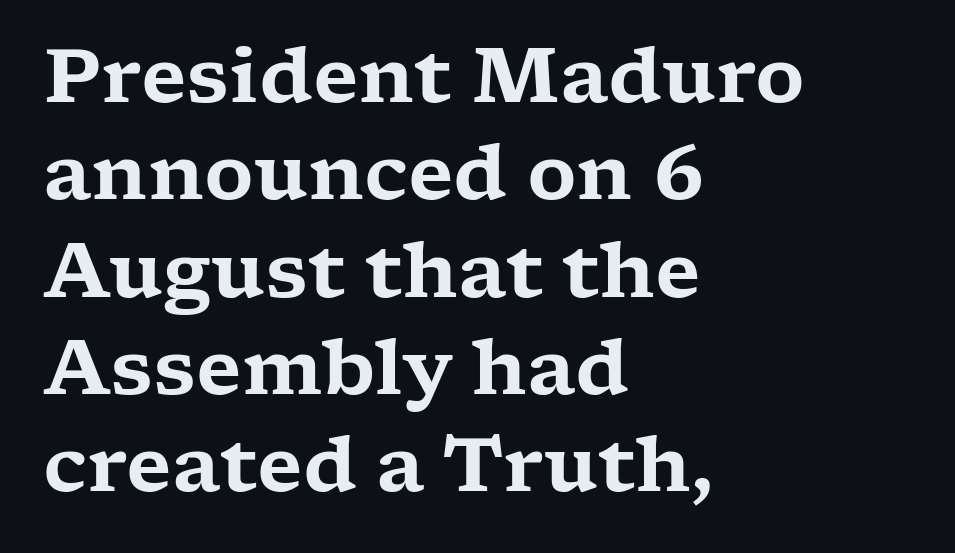
Q: Is the text italic (slanted)? A: No, it is upright.
Q: Is the typeface a serif or a sans-serif typeface? A: Serif.
Q: Is the text underlined? A: No.
Q: How is the paragraph aligned? A: Left-aligned.
Q: Is the spacing between letters normal or unusually wide? A: Normal.
Q: Is the spacing between lines tight, normal or loose? A: Normal.
Q: Width (condensed, normal, or wide)? A: Wide.
Q: Stroke contrast? A: Low.
Q: x-height? A: Medium.
Q: Monospaced? A: No.
